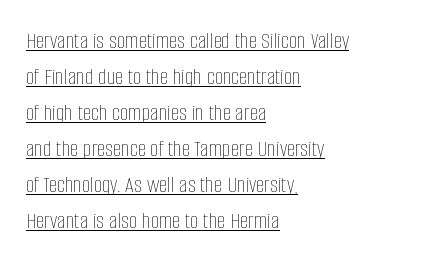
Q: Is the text bold? A: No.
Q: Is the text italic (slanted)? A: No, it is upright.
Q: Is the text underlined? A: Yes.
Q: How is the paragraph aligned? A: Left-aligned.
Q: Is the spacing between letters normal or unusually wide? A: Normal.
Q: Is the spacing between lines tight, normal or loose? A: Normal.
